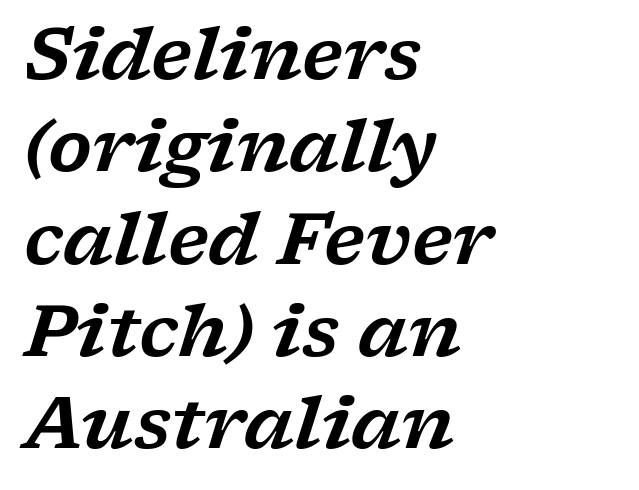
{"serif": "yes", "italic": "yes", "lean": "right", "slant_degrees": 17, "width": "wide", "stroke_contrast": "low", "x_height": "medium", "monospaced": "no", "underline": "no", "align": "left", "line_spacing": "normal", "line_spacing_ratio": 1.3, "letter_spacing": "normal", "letter_spacing_em": 0.0, "glyph_px": 71}
